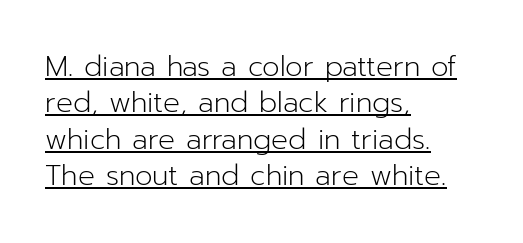
Q: Is the text bold? A: No.
Q: Is the text italic (slanted)? A: No, it is upright.
Q: Is the typeface a serif or a sans-serif typeface? A: Sans-serif.
Q: Is the text underlined? A: Yes.
Q: How is the paragraph aligned? A: Left-aligned.
Q: Is the spacing between letters normal or unusually wide? A: Normal.
Q: Is the spacing between lines tight, normal or loose? A: Normal.
Q: Width (condensed, normal, or wide)? A: Normal.
Q: Stroke contrast? A: Low.
Q: x-height? A: Medium.
Q: Monospaced? A: No.
